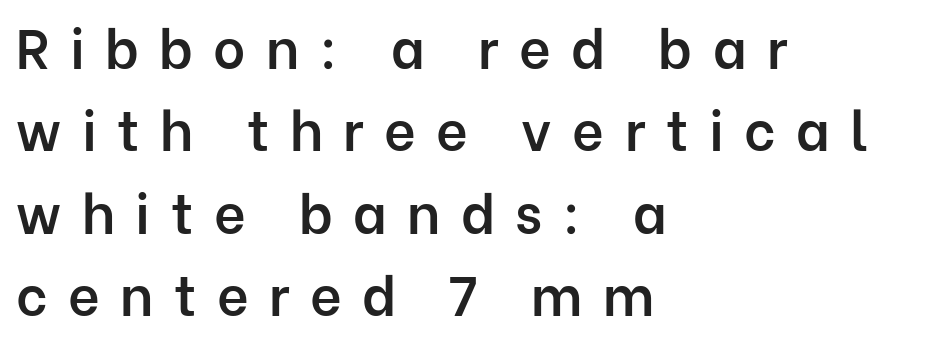
{"serif": "no", "italic": "no", "bold": "semi", "weight": "semibold", "width": "normal", "stroke_contrast": "low", "x_height": "medium", "monospaced": "no", "underline": "no", "align": "left", "line_spacing": "normal", "line_spacing_ratio": 1.5, "letter_spacing": "wide", "letter_spacing_em": 0.37, "glyph_px": 55}
